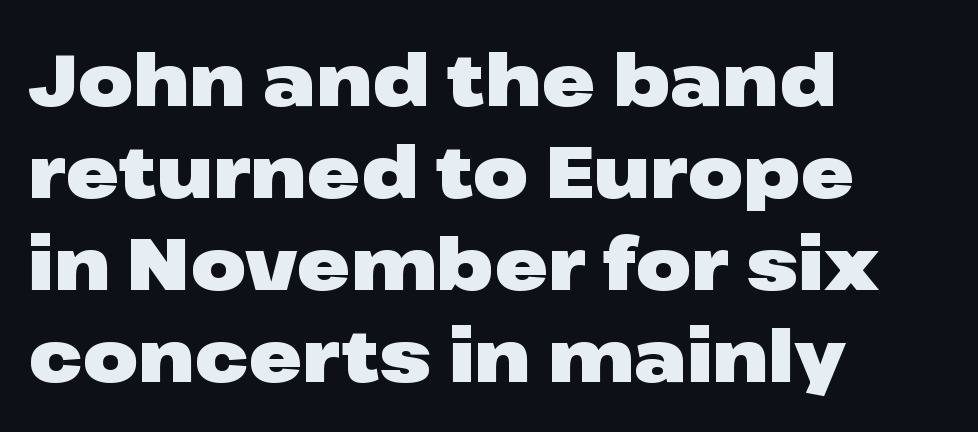
{"serif": "no", "italic": "no", "bold": "yes", "weight": "heavy", "width": "wide", "stroke_contrast": "low", "x_height": "medium", "monospaced": "no", "underline": "no", "align": "left", "line_spacing": "normal", "line_spacing_ratio": 1.28, "letter_spacing": "normal", "letter_spacing_em": 0.0, "glyph_px": 72}
